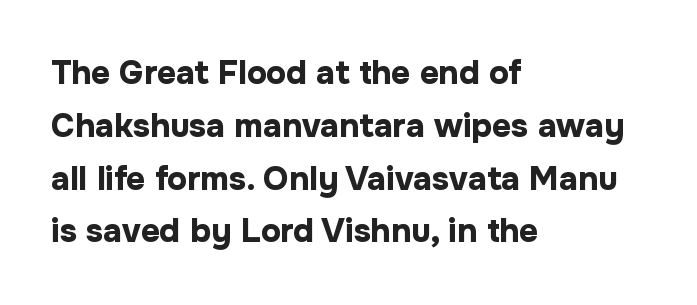
Q: Is the text bold? A: Yes.
Q: Is the text italic (slanted)? A: No, it is upright.
Q: Is the typeface a serif or a sans-serif typeface? A: Sans-serif.
Q: Is the text underlined? A: No.
Q: How is the paragraph aligned? A: Left-aligned.
Q: Is the spacing between letters normal or unusually wide? A: Normal.
Q: Is the spacing between lines tight, normal or loose? A: Normal.
Q: Width (condensed, normal, or wide)? A: Normal.
Q: Stroke contrast? A: Low.
Q: x-height? A: Medium.
Q: Monospaced? A: No.
